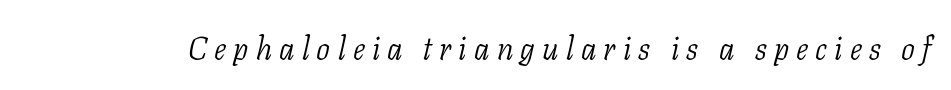
Small tapered or slab feet sit at the stroke ends, so this counts as serif. Proportional: the letters do not fall into vertical columns. Words appear elongated and porous because spacing is wide. Rule under the text: the space is simply empty.
